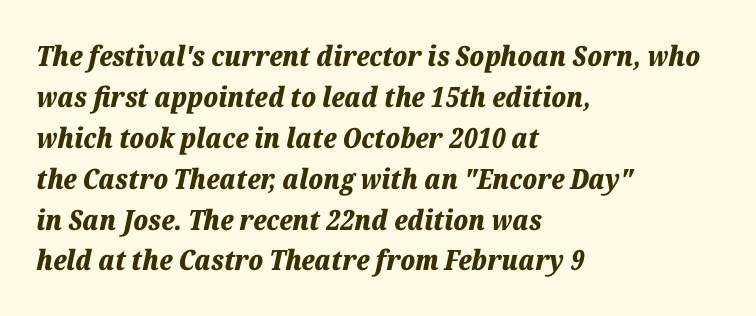
The image shows 28 px bold type, italic (leaning right); set left-aligned, normal line spacing (1.46x), normal letter spacing, not underlined; low stroke contrast and a medium x-height.
